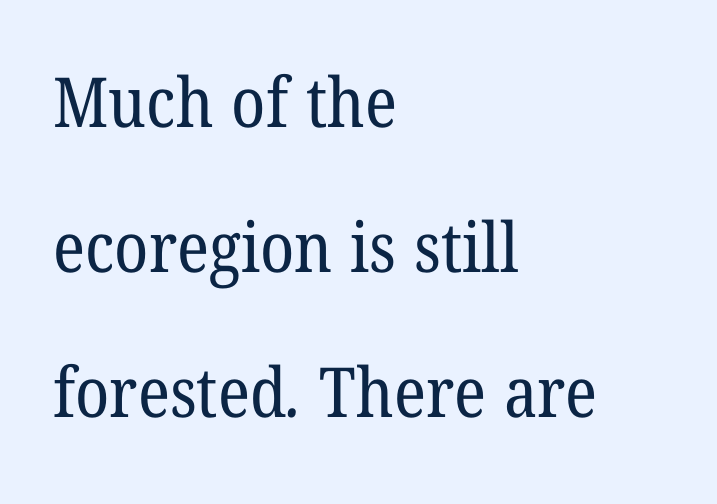
Q: Is the text bold? A: No.
Q: Is the typeface a serif or a sans-serif typeface? A: Serif.
Q: Is the text underlined? A: No.
Q: How is the paragraph aligned? A: Left-aligned.
Q: Is the spacing between letters normal or unusually wide? A: Normal.
Q: Is the spacing between lines tight, normal or loose? A: Loose.
Q: Width (condensed, normal, or wide)? A: Normal.
Q: Stroke contrast? A: Low.
Q: x-height? A: Medium.
Q: Monospaced? A: No.
